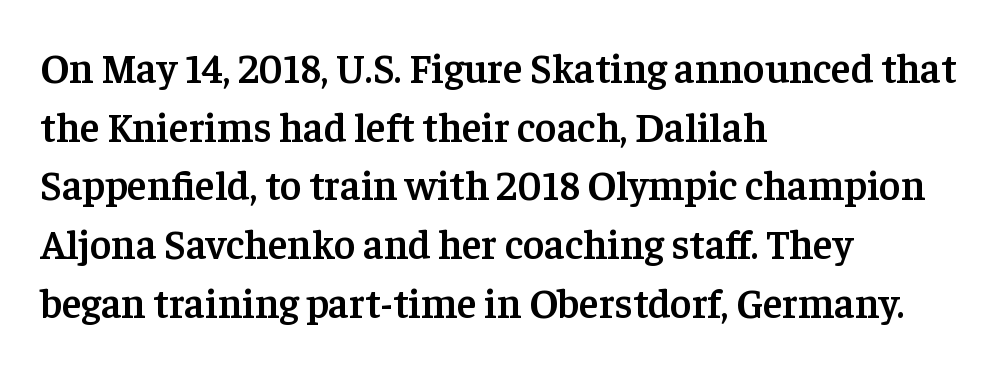
The image shows 41 px semibold serif type, upright; set left-aligned, normal line spacing (1.43x), normal letter spacing, not underlined; low stroke contrast and a medium x-height.
